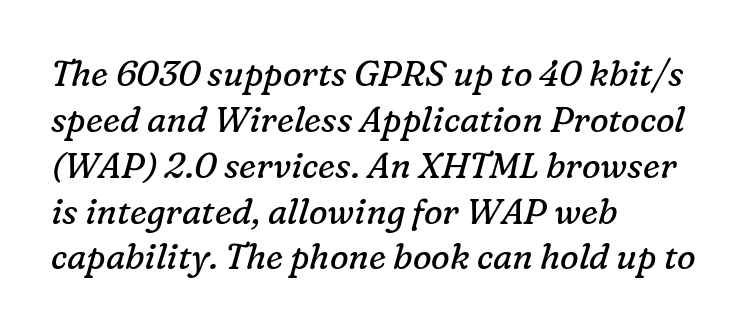
Q: Is the text bold? A: No.
Q: Is the text italic (slanted)? A: Yes, it leans right by about 16 degrees.
Q: Is the typeface a serif or a sans-serif typeface? A: Serif.
Q: Is the text underlined? A: No.
Q: How is the paragraph aligned? A: Left-aligned.
Q: Is the spacing between letters normal or unusually wide? A: Normal.
Q: Is the spacing between lines tight, normal or loose? A: Normal.
Q: Width (condensed, normal, or wide)? A: Normal.
Q: Stroke contrast? A: Low.
Q: x-height? A: Medium.
Q: Monospaced? A: No.
